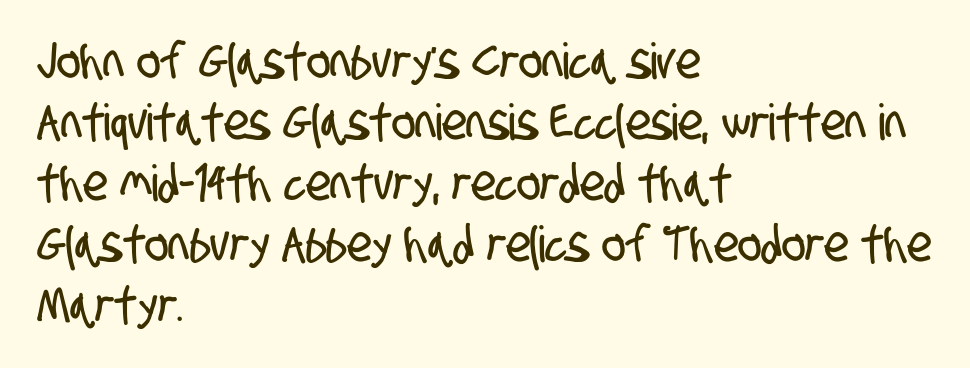
{"serif": "no", "width": "condensed", "stroke_contrast": "low", "x_height": "large", "monospaced": "no", "underline": "no", "align": "left", "line_spacing_ratio": 1.22, "letter_spacing": "normal", "letter_spacing_em": 0.0, "glyph_px": 50}
